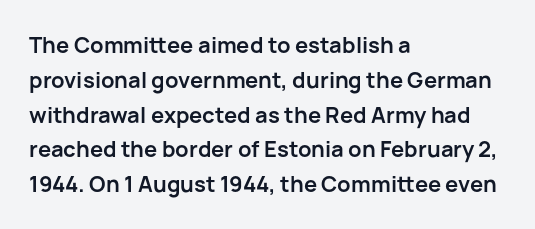
The image shows 22 px bold type, upright; set left-aligned, normal line spacing (1.58x), normal letter spacing, not underlined.
